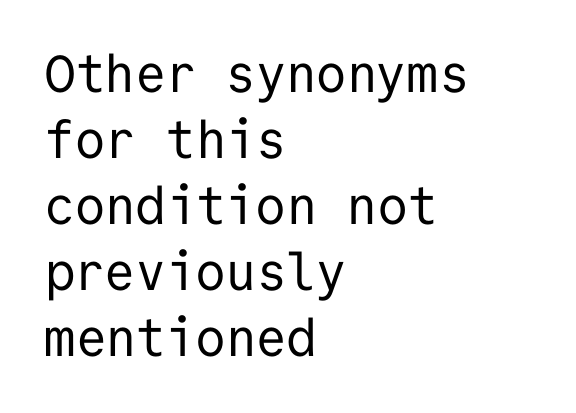
The rag falls on the right side of this text block. The weight would be labelled regular, book, light, or lighter still. The lettering holds an erect, upright posture throughout. The font family rendered here belongs to the sans-serif group. Here the glyphs are tracked normally, forming tight word shapes.
